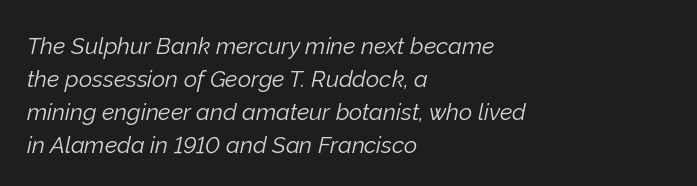
Q: Is the text bold? A: No.
Q: Is the text italic (slanted)? A: Yes, it leans right by about 12 degrees.
Q: Is the text underlined? A: No.
Q: How is the paragraph aligned? A: Left-aligned.
Q: Is the spacing between letters normal or unusually wide? A: Normal.
Q: Is the spacing between lines tight, normal or loose? A: Normal.
